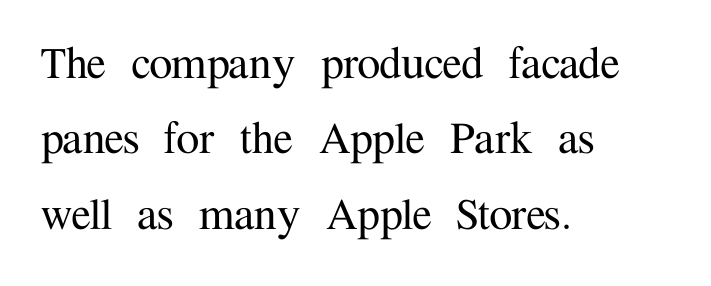
Q: Is the text italic (slanted)? A: No, it is upright.
Q: Is the typeface a serif or a sans-serif typeface? A: Serif.
Q: Is the text underlined? A: No.
Q: How is the paragraph aligned? A: Left-aligned.
Q: Is the spacing between letters normal or unusually wide? A: Normal.
Q: Is the spacing between lines tight, normal or loose? A: Normal.
Q: Width (condensed, normal, or wide)? A: Normal.
Q: Stroke contrast? A: Medium.
Q: x-height? A: Medium.
Q: Monospaced? A: No.
